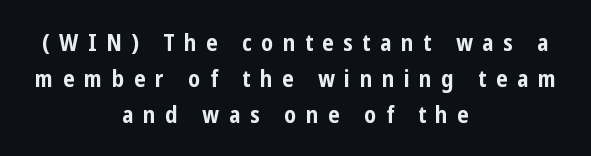
Heavy, bold letterforms. In terms of posture, this sample is upright. No word sits above an underline. Regular leading.
